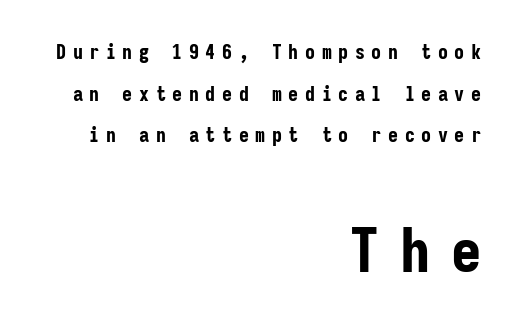
{"serif": "no", "italic": "no", "bold": "yes", "weight": "bold", "width": "condensed", "stroke_contrast": "low", "x_height": "medium", "monospaced": "yes", "underline": "no", "align": "right", "line_spacing": "loose", "line_spacing_ratio": 2.08, "letter_spacing": "wide", "letter_spacing_em": 0.33, "larger_block": "second", "size_ratio": 3.05, "glyph_px": 61}
